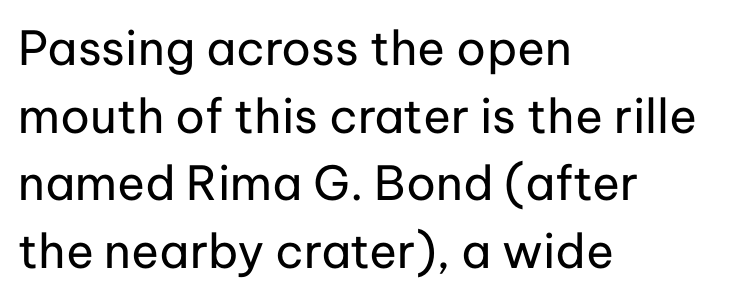
The image shows 47 px regular-weight sans-serif type, upright; set left-aligned, normal line spacing (1.44x), normal letter spacing, not underlined; low stroke contrast and a medium x-height.
